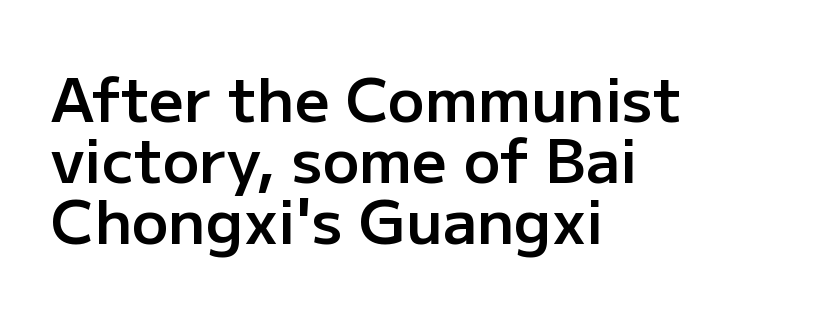
{"serif": "no", "italic": "no", "bold": "semi", "weight": "semibold", "width": "normal", "stroke_contrast": "low", "x_height": "medium", "monospaced": "no", "underline": "no", "align": "left", "line_spacing": "tight", "line_spacing_ratio": 1.0, "letter_spacing": "normal", "letter_spacing_em": 0.0, "glyph_px": 61}
